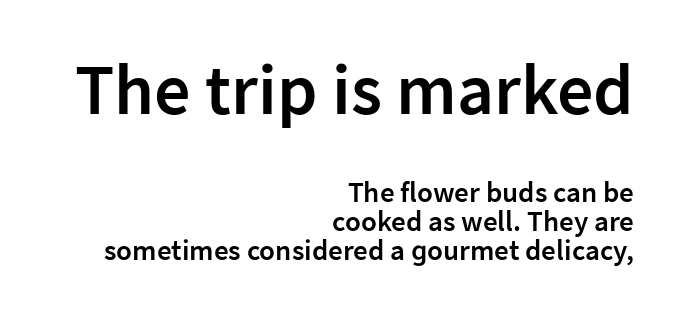
Look at the glyph heights: the upper group is clearly the bigger setting. The rendering uses natural spacing where letterforms have individual widths. The type is set solid horizontally, with unmodified tracking. Only glyphs here, with clear space below each row.
